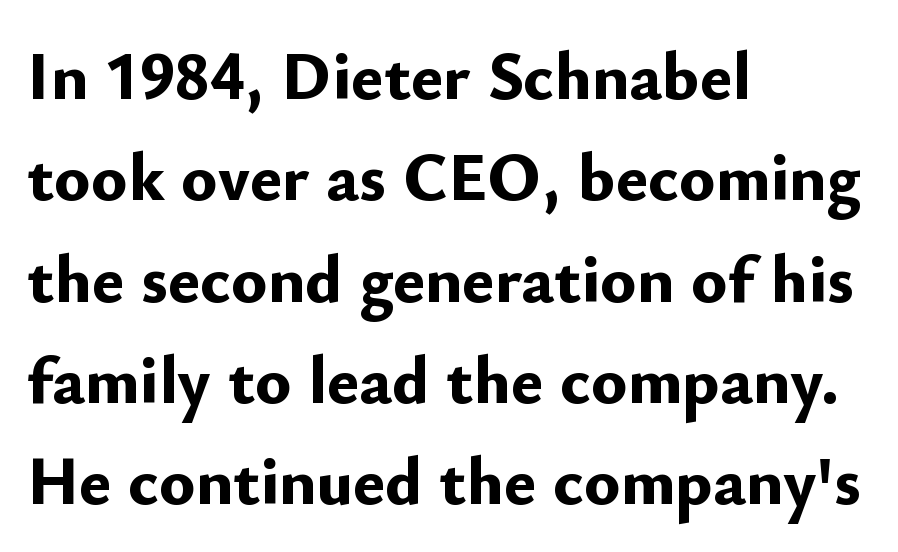
{"serif": "no", "italic": "no", "bold": "yes", "weight": "bold", "width": "normal", "stroke_contrast": "low", "x_height": "small", "monospaced": "no", "underline": "no", "align": "left", "line_spacing": "normal", "line_spacing_ratio": 1.49, "letter_spacing": "normal", "letter_spacing_em": 0.0, "glyph_px": 68}
